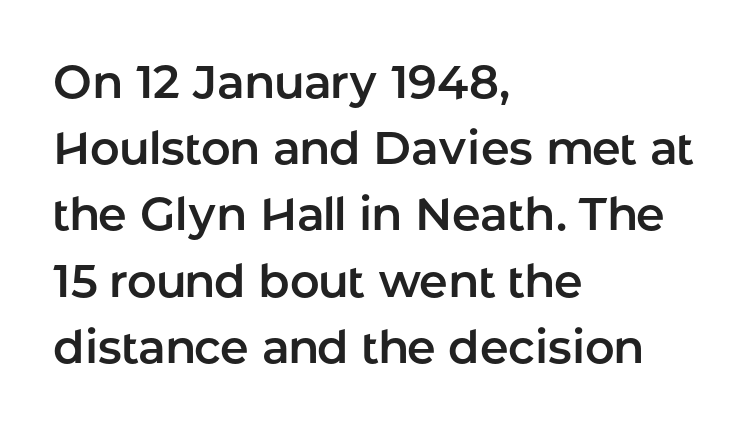
Has an underline been added? It has not. These lines were composed using upright roman letters. A typesetter would call this proportional, since set widths differ per character. This sample is left-justified, so line endings fall wherever the words run out. The rendering shows plain stroke endings on the letterforms — a sans-serif design. These lines keep a tight, regular rhythm from letter to letter.
